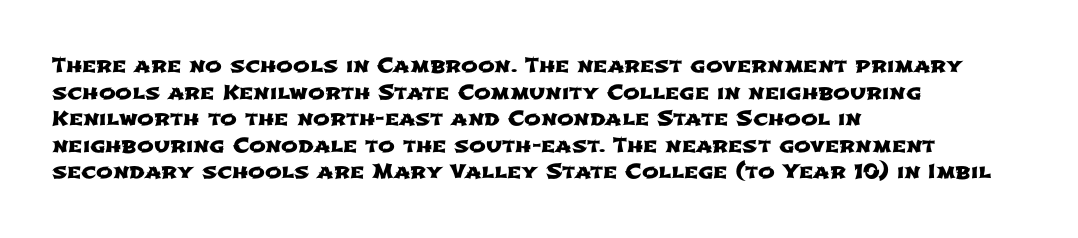
The image shows 20 px text type; set left-aligned, normal line spacing (1.33x), normal letter spacing, not underlined.
